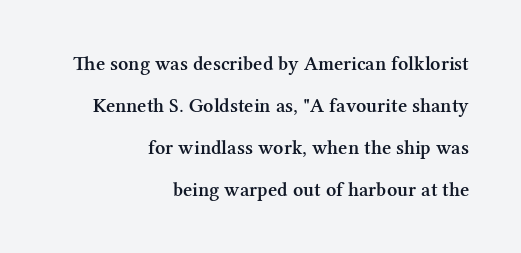
The lines in this sample share a right terminus and differ only in where they begin. Descender tails drop into unmarked territory. Regarding leading, the lines here are spaced well apart. Is the letter spacing exaggerated? No — it looks like the ordinary default. Weight check: semibold — heavier than regular, not quite bold. Upright lettering throughout.
